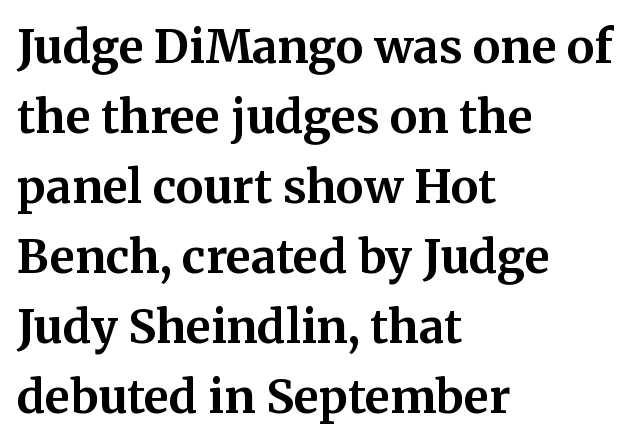
The image shows 46 px bold serif type, upright; set left-aligned, normal line spacing (1.52x), normal letter spacing, not underlined; medium stroke contrast and a medium x-height.
